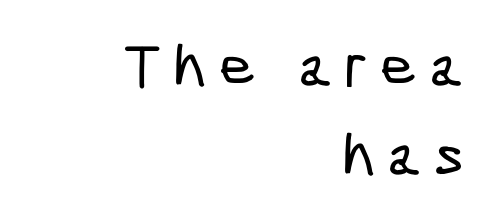
Q: Is the typeface a serif or a sans-serif typeface? A: Sans-serif.
Q: Is the text underlined? A: No.
Q: How is the paragraph aligned? A: Right-aligned.
Q: Is the spacing between letters normal or unusually wide? A: Unusually wide.
Q: Is the spacing between lines tight, normal or loose? A: Normal.
Q: Width (condensed, normal, or wide)? A: Condensed.
Q: Stroke contrast? A: Low.
Q: x-height? A: Medium.
Q: Monospaced? A: No.
